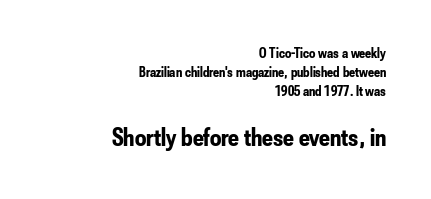
Q: Is the text bold? A: Yes.
Q: Is the text italic (slanted)? A: No, it is upright.
Q: Is the text underlined? A: No.
Q: How is the paragraph aligned? A: Right-aligned.
Q: Is the spacing between letters normal or unusually wide? A: Normal.
Q: Is the spacing between lines tight, normal or loose? A: Normal.
Q: Which block of text is set in a larger size, the first (top) or the second (bottom)? A: The second (bottom) one.
